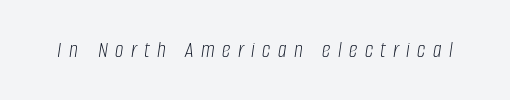
The glyphs look as if they've been sheared to an angle. Type without underlining. Substantial extra tracking has been applied to these lines. The weight would be labelled regular, book, light, or lighter still.
